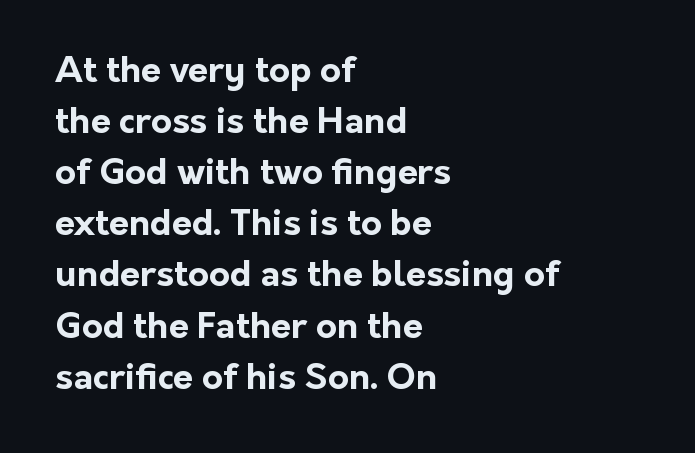
Q: Is the text bold? A: Yes.
Q: Is the text italic (slanted)? A: No, it is upright.
Q: Is the typeface a serif or a sans-serif typeface? A: Sans-serif.
Q: Is the text underlined? A: No.
Q: How is the paragraph aligned? A: Left-aligned.
Q: Is the spacing between letters normal or unusually wide? A: Normal.
Q: Is the spacing between lines tight, normal or loose? A: Normal.
Q: Width (condensed, normal, or wide)? A: Normal.
Q: Stroke contrast? A: Low.
Q: x-height? A: Medium.
Q: Monospaced? A: No.
